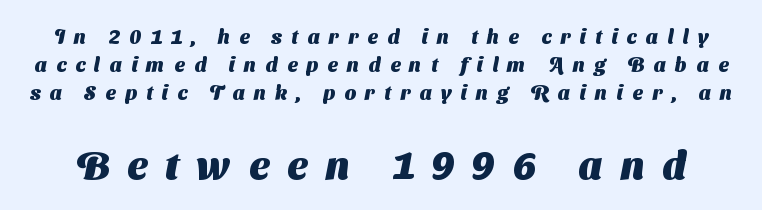
Q: Is the text bold? A: Yes.
Q: Is the typeface a serif or a sans-serif typeface? A: Sans-serif.
Q: Is the text underlined? A: No.
Q: Is the spacing between letters normal or unusually wide? A: Unusually wide.
Q: Is the spacing between lines tight, normal or loose? A: Normal.
Q: Which block of text is set in a larger size, the first (top) or the second (bottom)? A: The second (bottom) one.
Q: Width (condensed, normal, or wide)? A: Normal.
Q: Stroke contrast? A: Medium.
Q: x-height? A: Medium.
Q: Monospaced? A: No.
